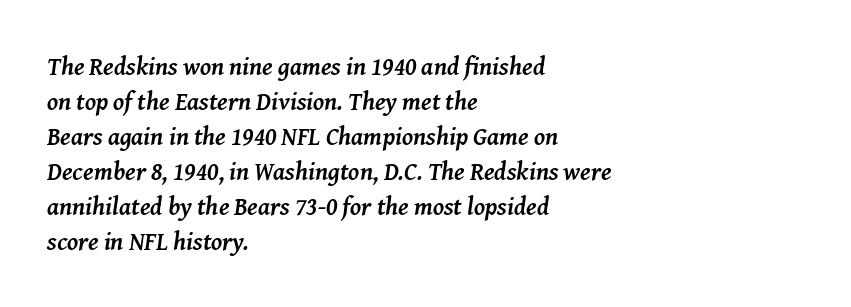
The rendering uses a bold face; every stroke is thick and dark. There's an unmistakable incline to the writing here. Casual observation: everything's shoved over to the left. Normally led — the rows are evenly, conventionally spaced. Nothing unusual about the tracking: characters are spaced as the font intends.
